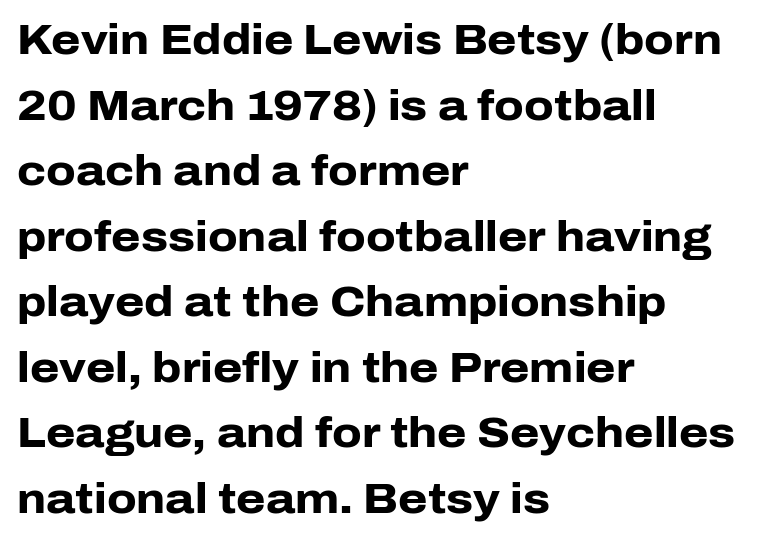
The image shows 42 px heavy sans-serif type, upright; set left-aligned, normal line spacing (1.56x), normal letter spacing, not underlined; low stroke contrast and a medium x-height.
